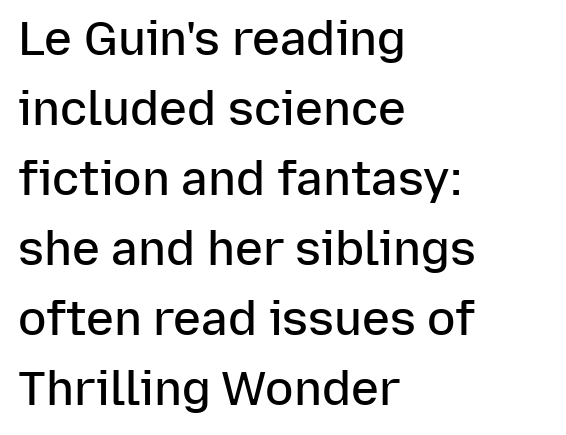
The image shows 47 px semibold sans-serif type, upright; set left-aligned, normal line spacing (1.49x), normal letter spacing, not underlined; low stroke contrast and a medium x-height.
